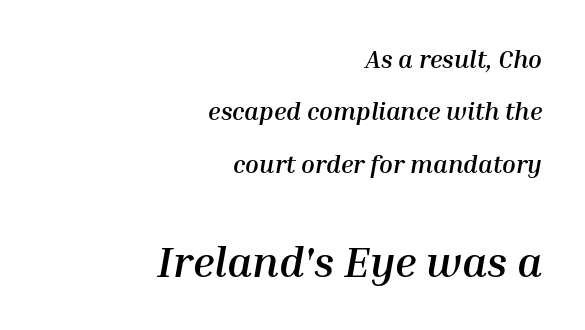
{"italic": "yes", "lean": "right", "slant_degrees": 10, "bold": "yes", "weight": "semibold", "width": "normal", "stroke_contrast": "medium", "x_height": "medium", "monospaced": "no", "underline": "no", "align": "right", "line_spacing": "loose", "line_spacing_ratio": 2.1, "letter_spacing": "normal", "letter_spacing_em": 0.0, "larger_block": "second", "size_ratio": 1.72, "glyph_px": 43}
